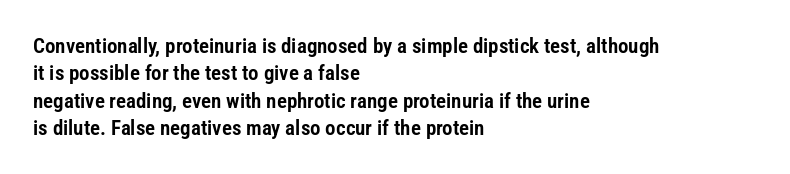
Q: Is the text italic (slanted)? A: No, it is upright.
Q: Is the text underlined? A: No.
Q: How is the paragraph aligned? A: Left-aligned.
Q: Is the spacing between letters normal or unusually wide? A: Normal.
Q: Is the spacing between lines tight, normal or loose? A: Normal.
